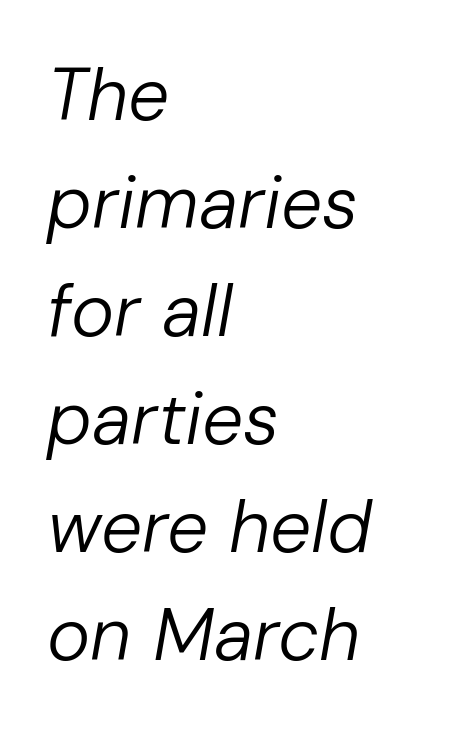
The image shows 73 px regular-weight type, italic (leaning right); set left-aligned, normal line spacing (1.48x), normal letter spacing, not underlined; low stroke contrast and a medium x-height.
